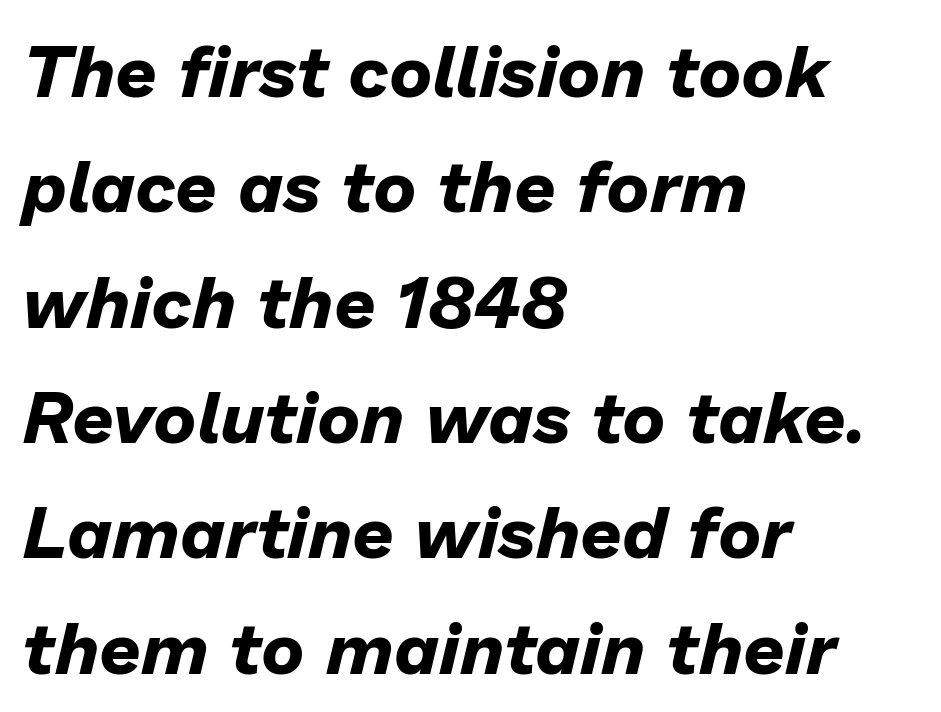
Typeset ragged right — the left edge is the straight one. These words are printed bold, with thick strokes throughout. The passage shown is typed in a proportional face where columns would drift. A clean baseline with only descenders dipping below it. The rendering uses a moderate line-height, typical for paragraphs. In terms of letterspacing, this is plain default setting.
